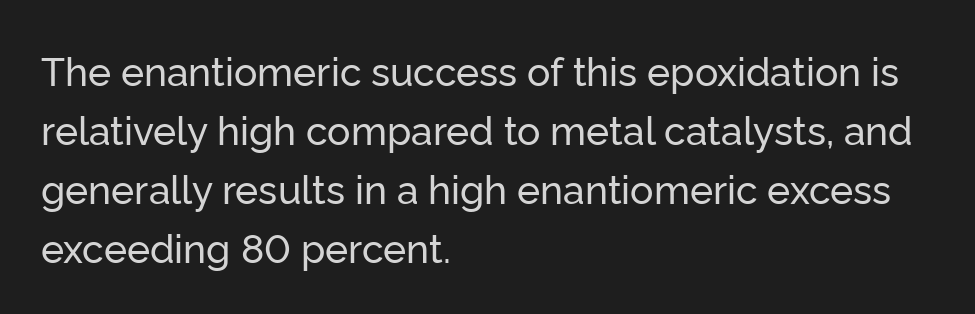
The image shows 39 px sans-serif type, upright; set left-aligned, normal line spacing (1.51x), normal letter spacing, not underlined; low stroke contrast and a medium x-height.
